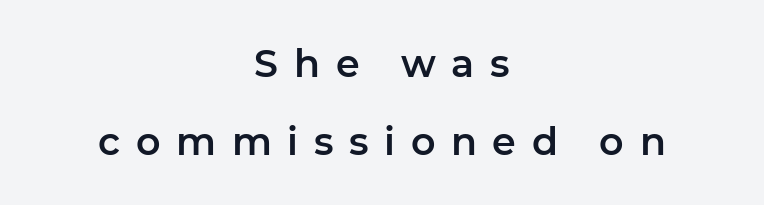
To sum up the face: it is a sans, with no serifs. Think of a printed novel: that variable character pitch is what you see here. The passage shown has open, widely tracked lettering throughout. In terms of leading, this rendering errs on the spacious side. Is there any slant? The stems are plumb.
